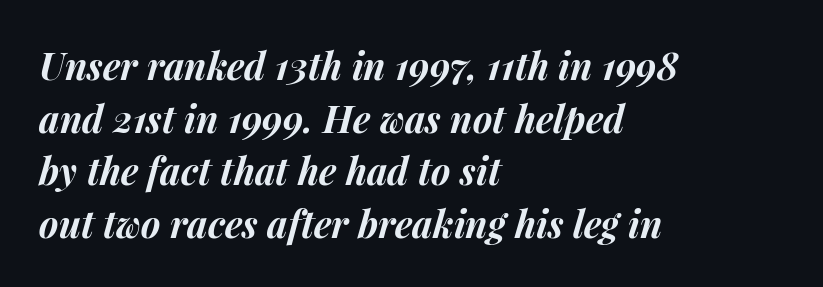
{"italic": "yes", "lean": "right", "slant_degrees": 15, "bold": "yes", "weight": "bold", "width": "normal", "stroke_contrast": "medium", "x_height": "medium", "monospaced": "no", "underline": "no", "align": "left", "line_spacing": "normal", "line_spacing_ratio": 1.42, "letter_spacing": "normal", "letter_spacing_em": 0.0, "glyph_px": 37}
